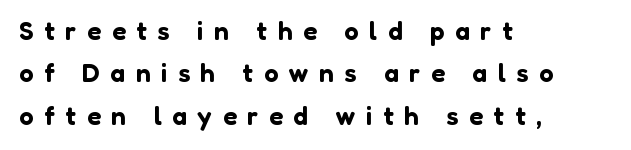
{"italic": "no", "underline": "no", "align": "left", "line_spacing": "normal", "line_spacing_ratio": 1.63, "letter_spacing": "wide", "letter_spacing_em": 0.41, "glyph_px": 26}
